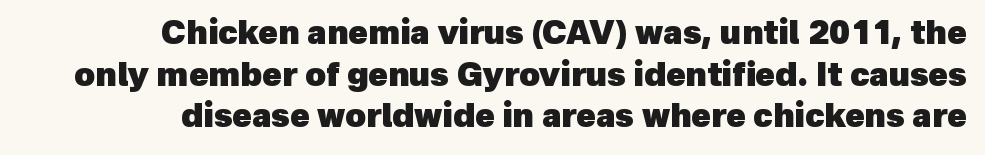
Q: Is the text bold? A: Yes.
Q: Is the typeface a serif or a sans-serif typeface? A: Sans-serif.
Q: Is the text underlined? A: No.
Q: How is the paragraph aligned? A: Right-aligned.
Q: Is the spacing between letters normal or unusually wide? A: Normal.
Q: Is the spacing between lines tight, normal or loose? A: Normal.
Q: Width (condensed, normal, or wide)? A: Normal.
Q: x-height? A: Medium.
Q: Monospaced? A: No.
